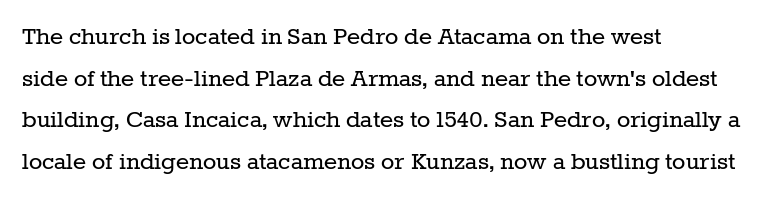
Q: Is the text bold? A: No.
Q: Is the text italic (slanted)? A: No, it is upright.
Q: Is the typeface a serif or a sans-serif typeface? A: Serif.
Q: Is the text underlined? A: No.
Q: How is the paragraph aligned? A: Left-aligned.
Q: Is the spacing between letters normal or unusually wide? A: Normal.
Q: Is the spacing between lines tight, normal or loose? A: Normal.
Q: Width (condensed, normal, or wide)? A: Normal.
Q: Stroke contrast? A: Low.
Q: x-height? A: Medium.
Q: Monospaced? A: No.
